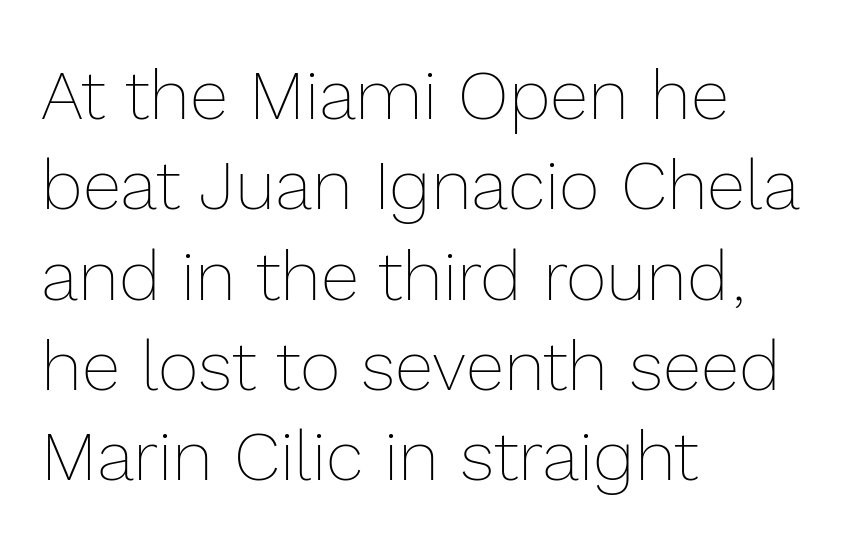
Does the copy run flush right? No — it runs flush left. Descender tails drop into unmarked territory. Notice how descenders clear the ascenders below comfortably — that's standard leading. No heavy texture on the line: the type isn't bold. Characters follow at the spacing the type designer built in. If you drew a line through each stem, it would be perfectly vertical.
